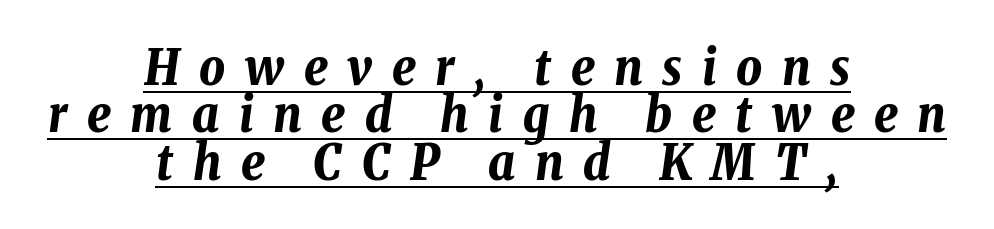
The paragraph shown floats in the horizontal middle. You could only call the tracking loose — the letters float apart. Compared with undecorated copy, this sample adds a rule below the words. The whole block is typeset with a tilt. You could not count columns in this text — the font is proportionally spaced.
